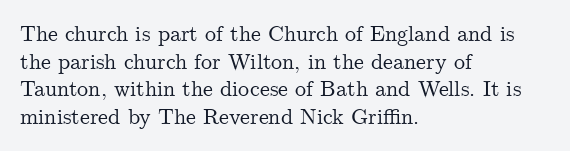
Q: Is the text italic (slanted)? A: No, it is upright.
Q: Is the text underlined? A: No.
Q: How is the paragraph aligned? A: Left-aligned.
Q: Is the spacing between letters normal or unusually wide? A: Normal.
Q: Is the spacing between lines tight, normal or loose? A: Normal.
